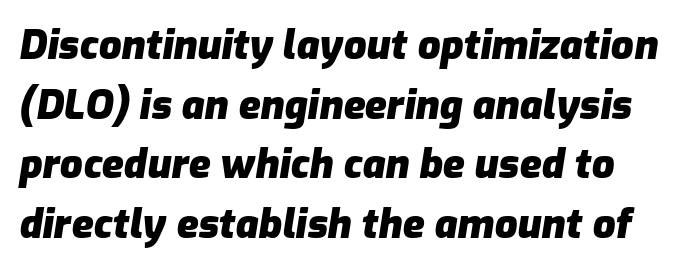
You can tell it's italic because the verticals aren't actually vertical. Between one letter and the next there's only the usual sliver of space. Character widths vary here, with narrow letters taking less room than wide ones. Heft: maximum for text — a bold. What's the leading like? Ordinary, nothing unusual. Rule under the text: the space is simply empty.
